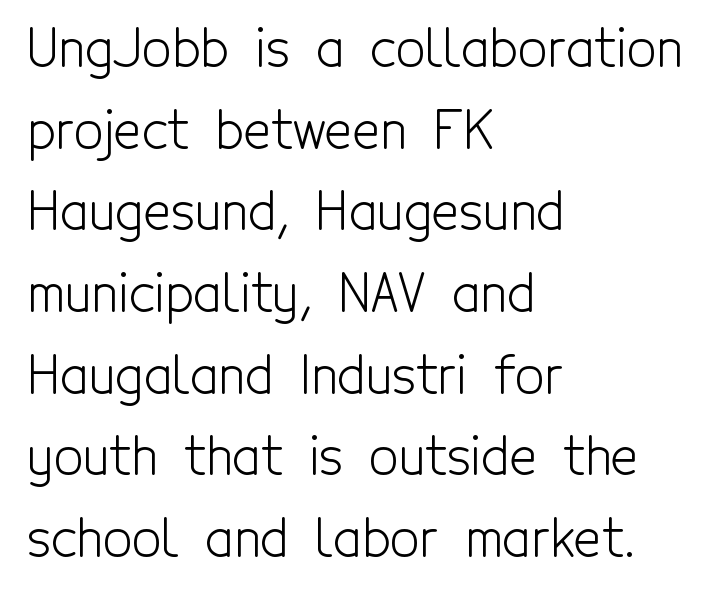
Q: Is the text bold? A: No.
Q: Is the text italic (slanted)? A: No, it is upright.
Q: Is the typeface a serif or a sans-serif typeface? A: Sans-serif.
Q: Is the text underlined? A: No.
Q: How is the paragraph aligned? A: Left-aligned.
Q: Is the spacing between letters normal or unusually wide? A: Normal.
Q: Is the spacing between lines tight, normal or loose? A: Normal.
Q: Width (condensed, normal, or wide)? A: Condensed.
Q: x-height? A: Medium.
Q: Monospaced? A: No.
